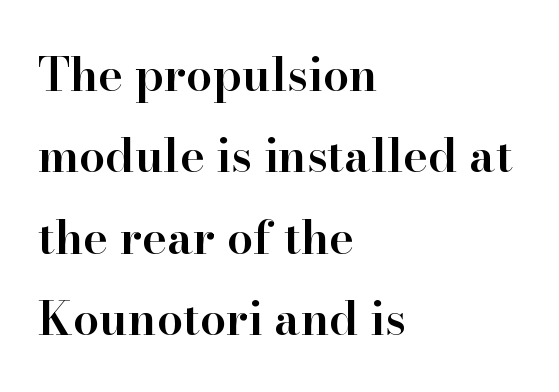
Q: Is the text bold? A: Semi-bold.
Q: Is the text italic (slanted)? A: No, it is upright.
Q: Is the typeface a serif or a sans-serif typeface? A: Serif.
Q: Is the text underlined? A: No.
Q: How is the paragraph aligned? A: Left-aligned.
Q: Is the spacing between letters normal or unusually wide? A: Normal.
Q: Width (condensed, normal, or wide)? A: Normal.
Q: Stroke contrast? A: High.
Q: x-height? A: Small.
Q: Monospaced? A: No.
